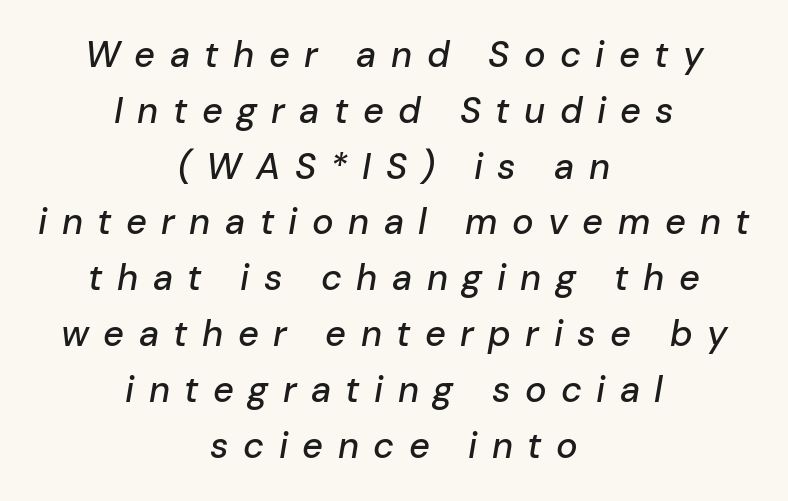
{"italic": "yes", "lean": "right", "slant_degrees": 10, "width": "normal", "stroke_contrast": "low", "x_height": "medium", "monospaced": "no", "underline": "no", "align": "center", "line_spacing": "normal", "line_spacing_ratio": 1.55, "letter_spacing": "wide", "letter_spacing_em": 0.4, "glyph_px": 36}
